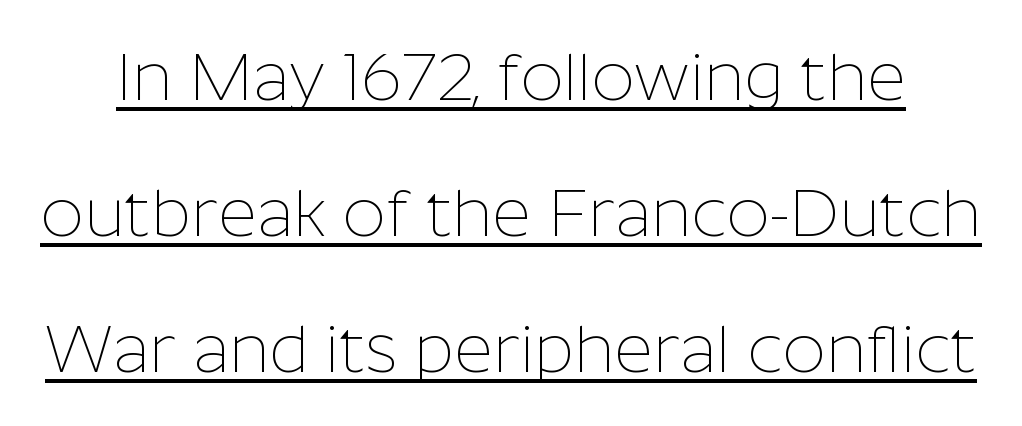
The image shows 67 px thin sans-serif type, upright; set loose line spacing (2.03x), normal letter spacing, underlined; low stroke contrast and a medium x-height.
